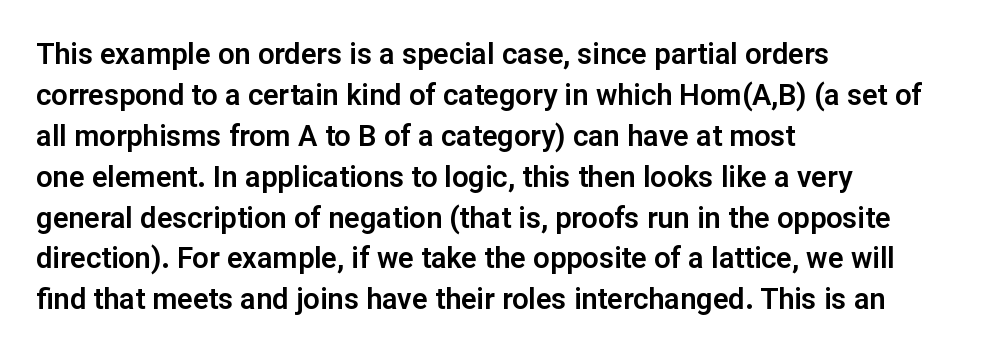
A bare baseline throughout the passage. The block of text has a typical density, with ordinary space between rows. Do the letters lean? They stand straight. The tracking reads as untouched default to a designer's eye.
